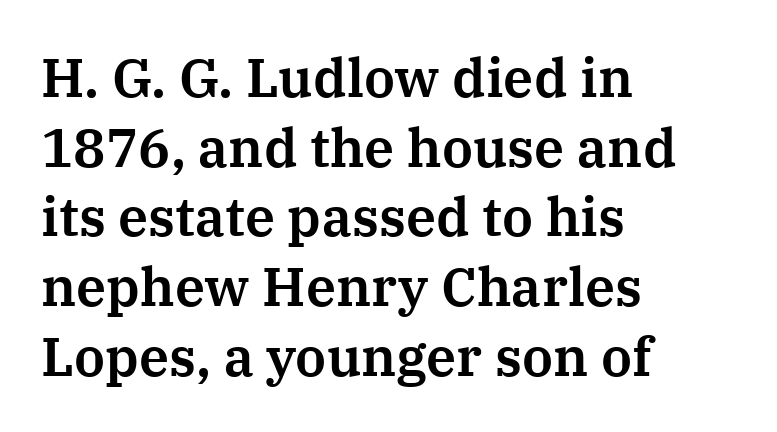
{"serif": "yes", "italic": "no", "width": "normal", "stroke_contrast": "medium", "x_height": "medium", "monospaced": "no", "underline": "no", "align": "left", "line_spacing": "normal", "line_spacing_ratio": 1.29, "letter_spacing": "normal", "letter_spacing_em": 0.0, "glyph_px": 54}
